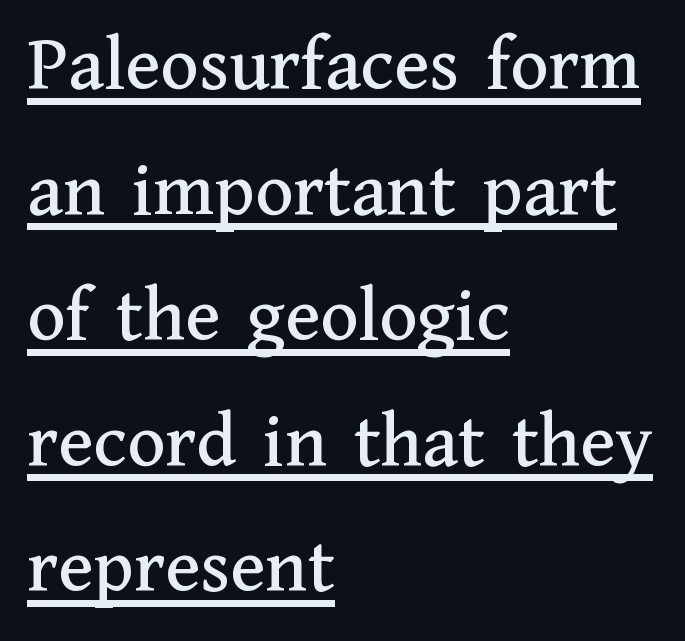
Q: Is the text italic (slanted)? A: No, it is upright.
Q: Is the typeface a serif or a sans-serif typeface? A: Serif.
Q: Is the text underlined? A: Yes.
Q: How is the paragraph aligned? A: Left-aligned.
Q: Is the spacing between letters normal or unusually wide? A: Normal.
Q: Is the spacing between lines tight, normal or loose? A: Normal.
Q: Width (condensed, normal, or wide)? A: Normal.
Q: Stroke contrast? A: Medium.
Q: x-height? A: Medium.
Q: Monospaced? A: No.
